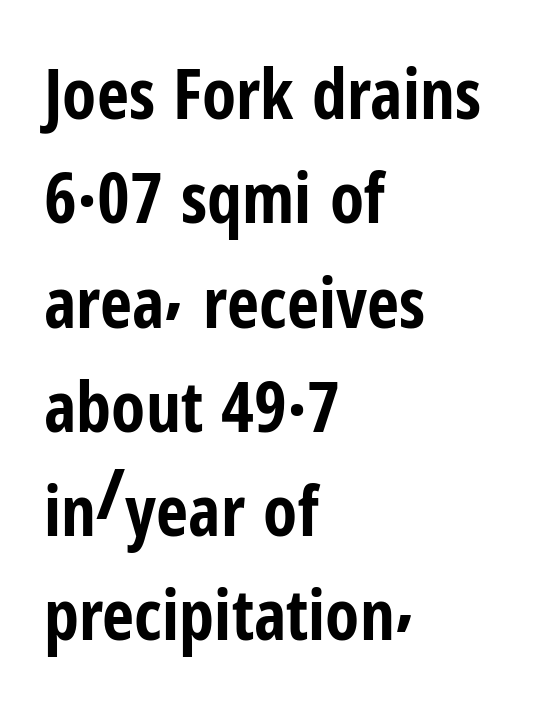
{"serif": "no", "italic": "no", "bold": "yes", "weight": "bold", "width": "condensed", "stroke_contrast": "low", "x_height": "medium", "monospaced": "no", "underline": "no", "align": "left", "line_spacing": "normal", "line_spacing_ratio": 1.49, "letter_spacing": "normal", "letter_spacing_em": 0.0, "glyph_px": 70}
